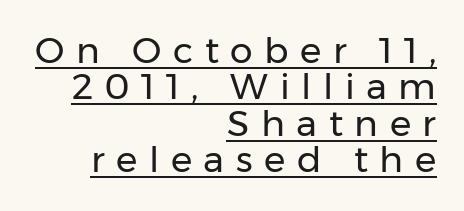
Check the space under the baseline: a stroke is drawn there. If you drew a line through each stem, it would be perfectly vertical. Closely set lines give the paragraph a compact silhouette. There is plenty of visible air inserted between adjacent glyphs. Unbolded letterforms with no extra heft.
